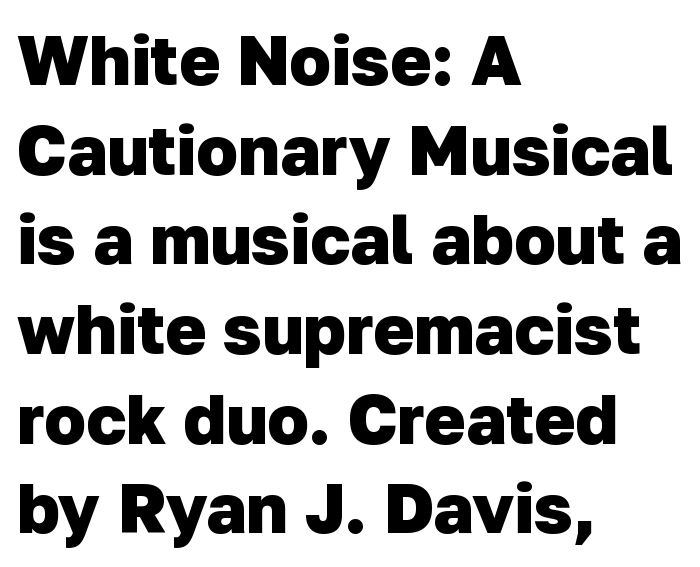
The lines sit at an ordinary, default distance from one another. The compositor pushed each line to the left boundary. Students, this is bold: see how much ink each stroke carries. Note: no serifs on the glyphs.
